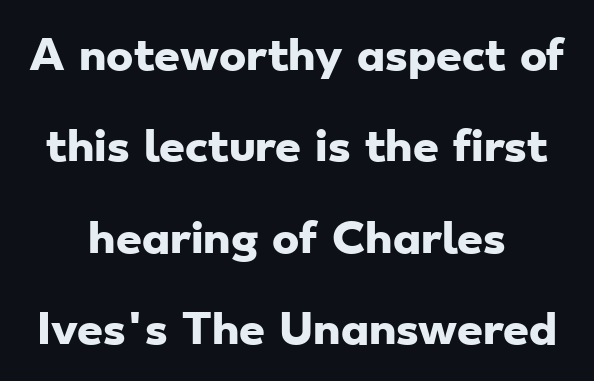
{"serif": "no", "bold": "yes", "weight": "heavy", "width": "wide", "stroke_contrast": "low", "x_height": "small", "monospaced": "no", "underline": "no", "align": "center", "line_spacing": "loose", "line_spacing_ratio": 2.23, "letter_spacing": "normal", "letter_spacing_em": 0.0, "glyph_px": 41}
